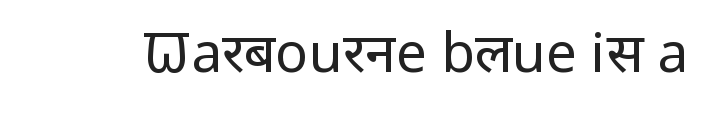
Q: Is the text bold? A: No.
Q: Is the text italic (slanted)? A: No, it is upright.
Q: Is the typeface a serif or a sans-serif typeface? A: Sans-serif.
Q: Is the text underlined? A: No.
Q: Is the spacing between letters normal or unusually wide? A: Normal.
Q: Width (condensed, normal, or wide)? A: Condensed.
Q: Stroke contrast? A: Low.
Q: x-height? A: Large.
Q: Monospaced? A: No.
